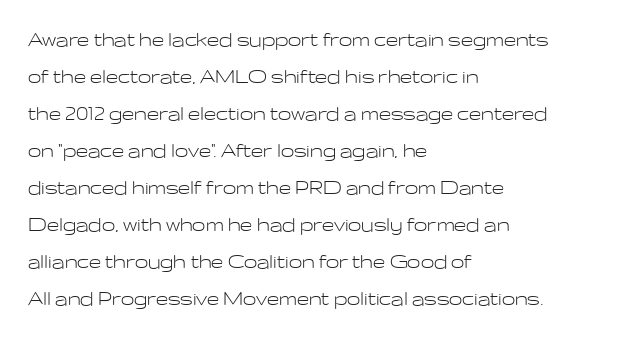
Q: Is the text bold? A: No.
Q: Is the text italic (slanted)? A: No, it is upright.
Q: Is the text underlined? A: No.
Q: How is the paragraph aligned? A: Left-aligned.
Q: Is the spacing between letters normal or unusually wide? A: Normal.
Q: Is the spacing between lines tight, normal or loose? A: Normal.
